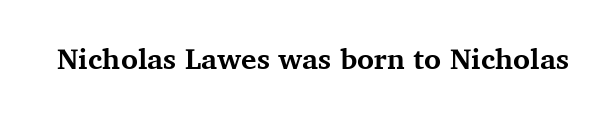
Q: Is the text bold? A: Yes.
Q: Is the text italic (slanted)? A: No, it is upright.
Q: Is the typeface a serif or a sans-serif typeface? A: Serif.
Q: Is the text underlined? A: No.
Q: Is the spacing between letters normal or unusually wide? A: Normal.
Q: Width (condensed, normal, or wide)? A: Normal.
Q: Stroke contrast? A: Medium.
Q: x-height? A: Medium.
Q: Monospaced? A: No.
